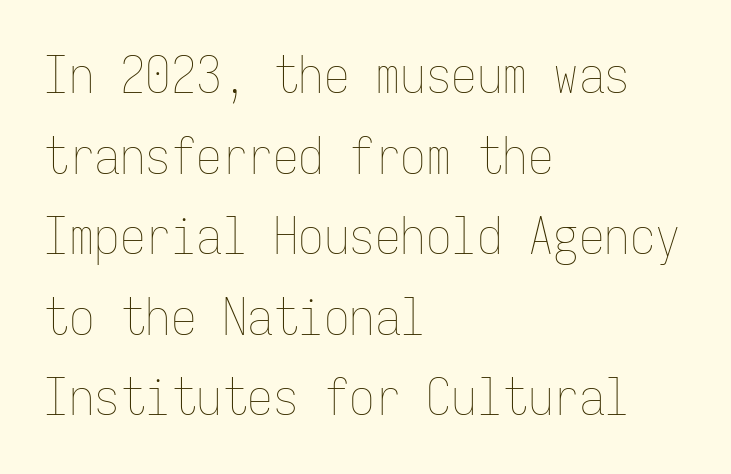
Q: Is the text bold? A: No.
Q: Is the text italic (slanted)? A: No, it is upright.
Q: Is the text underlined? A: No.
Q: How is the paragraph aligned? A: Left-aligned.
Q: Is the spacing between letters normal or unusually wide? A: Normal.
Q: Is the spacing between lines tight, normal or loose? A: Normal.
Q: Width (condensed, normal, or wide)? A: Condensed.
Q: Stroke contrast? A: Low.
Q: x-height? A: Medium.
Q: Monospaced? A: Yes.
